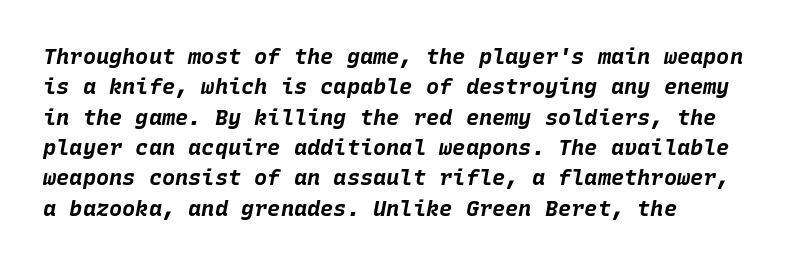
Q: Is the text bold? A: Yes.
Q: Is the text italic (slanted)? A: Yes, it leans right by about 10 degrees.
Q: Is the text underlined? A: No.
Q: Is the spacing between letters normal or unusually wide? A: Normal.
Q: Is the spacing between lines tight, normal or loose? A: Normal.
